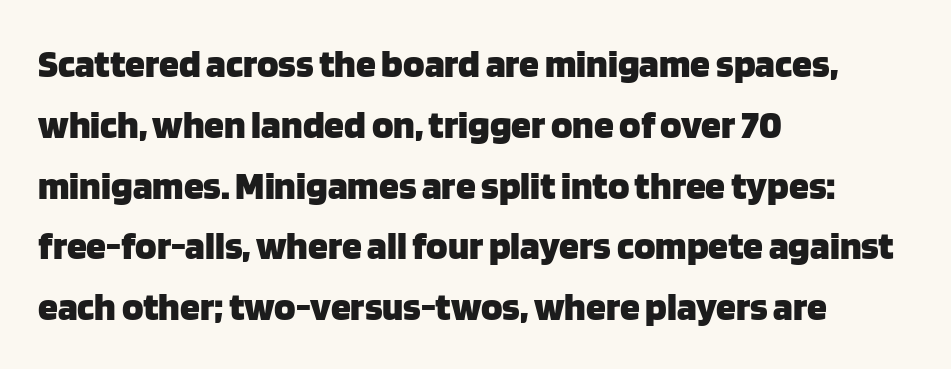
The image shows 40 px heavy sans-serif type, upright; set left-aligned, normal line spacing (1.52x), normal letter spacing, not underlined; low stroke contrast and a large x-height.
